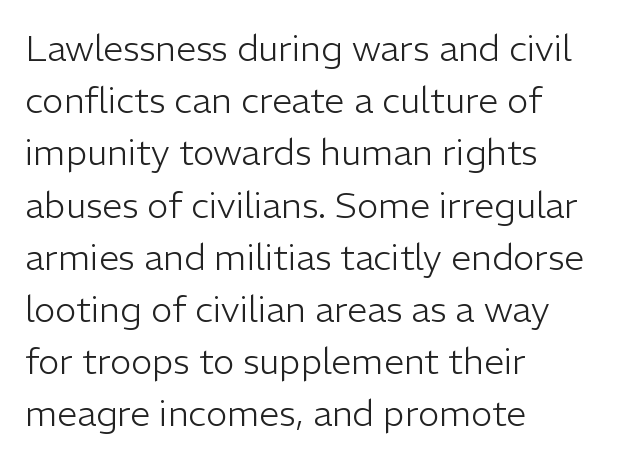
The image shows 36 px light sans-serif type, upright; set left-aligned, normal line spacing (1.45x), normal letter spacing, not underlined; low stroke contrast and a medium x-height.
